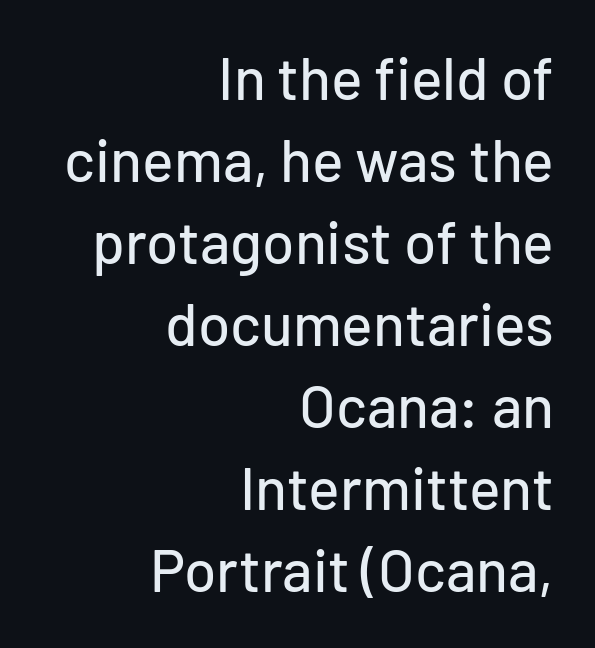
The image shows 59 px sans-serif type, upright; set right-aligned, normal line spacing (1.39x), normal letter spacing, not underlined; low stroke contrast and a medium x-height.
